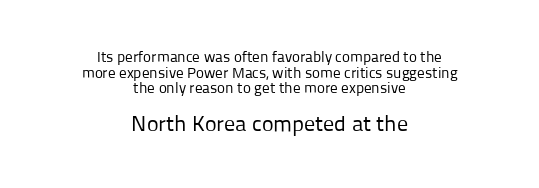
The image shows 22 px text type, upright; set centered, tight line spacing (1.04x), normal letter spacing, not underlined; the second (bottom) block is 1.47x larger.
